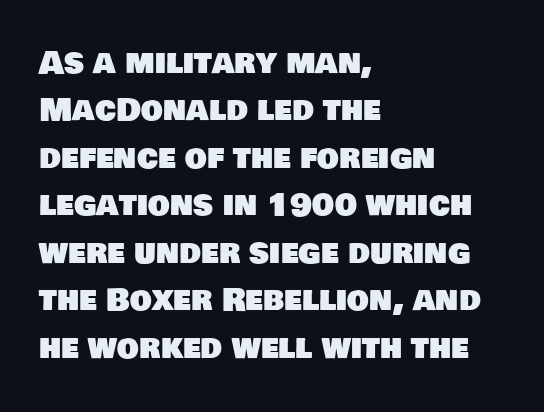
Casual observation: everything's shoved over to the left. The letterforms sit shoulder to shoulder at normal distance. Whoever set this chose a conventional vertical rhythm. The string is rendered with underlining switched off.
